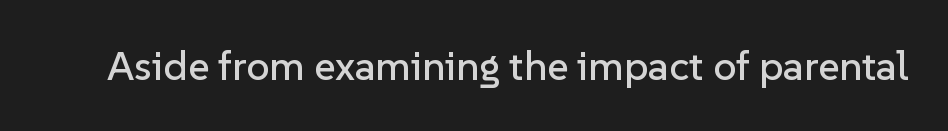
The image shows 41 px sans-serif type, upright; set normal letter spacing, not underlined; low stroke contrast and a medium x-height.
